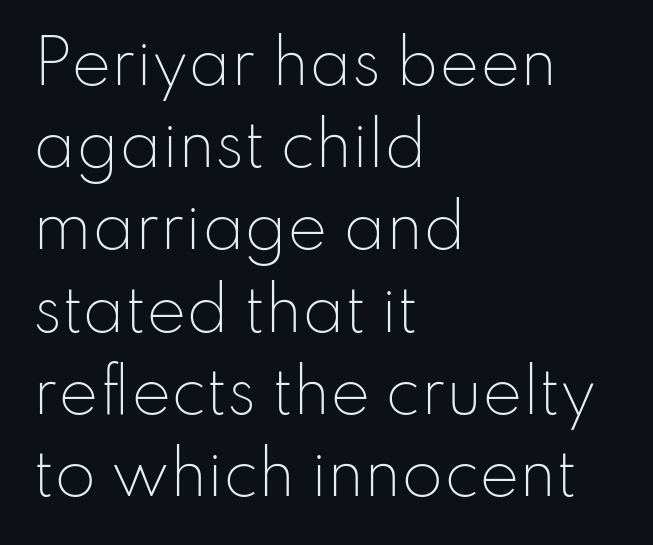
The image shows 60 px light sans-serif type, upright; set left-aligned, normal line spacing (1.37x), normal letter spacing, not underlined; low stroke contrast and a small x-height.
